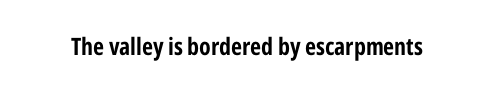
The image shows 24 px bold type, upright; set normal letter spacing, not underlined.
